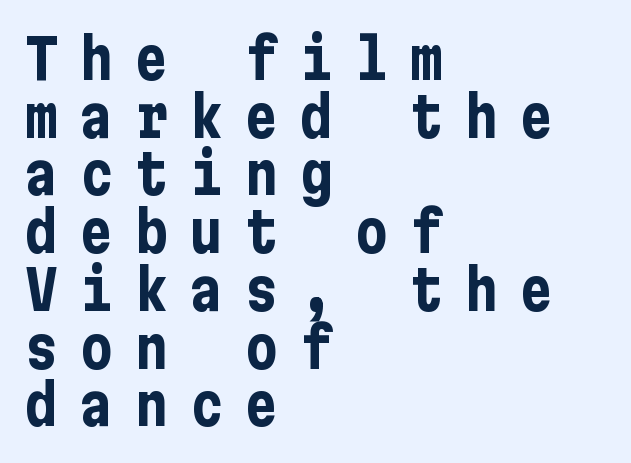
Q: Is the text bold? A: Yes.
Q: Is the text italic (slanted)? A: No, it is upright.
Q: Is the typeface a serif or a sans-serif typeface? A: Sans-serif.
Q: Is the text underlined? A: No.
Q: How is the paragraph aligned? A: Left-aligned.
Q: Is the spacing between letters normal or unusually wide? A: Unusually wide.
Q: Is the spacing between lines tight, normal or loose? A: Tight.
Q: Width (condensed, normal, or wide)? A: Condensed.
Q: Stroke contrast? A: Low.
Q: x-height? A: Medium.
